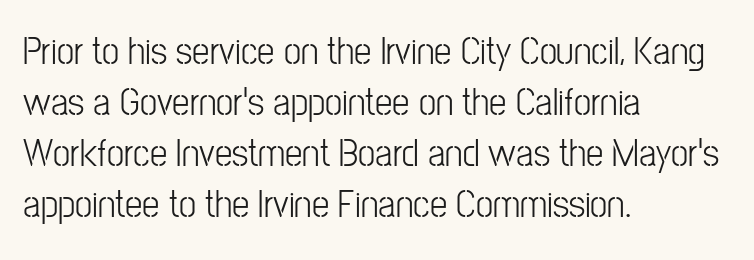
{"serif": "no", "italic": "no", "width": "condensed", "stroke_contrast": "low", "x_height": "medium", "monospaced": "no", "underline": "no", "align": "left", "line_spacing": "normal", "line_spacing_ratio": 1.31, "letter_spacing": "normal", "letter_spacing_em": 0.0, "glyph_px": 39}
